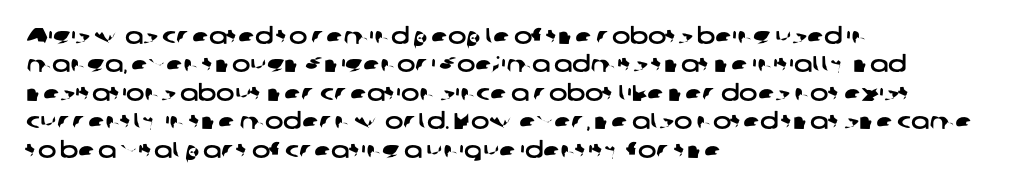
{"underline": "no", "align": "left", "line_spacing": "normal", "line_spacing_ratio": 1.29, "letter_spacing": "normal", "letter_spacing_em": 0.0, "glyph_px": 22}
